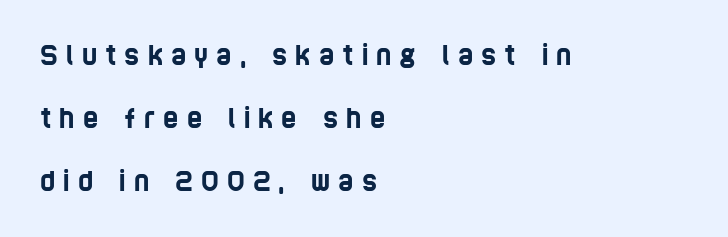
Regarding leading, the lines here are spaced well apart. Short and long lines alike share a common starting point at left. The letterforms stand isolated, each surrounded by extra space. Descenders hang freely into open space.
